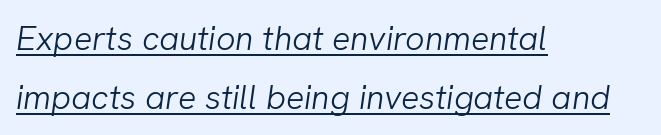
Q: Is the text bold? A: No.
Q: Is the text italic (slanted)? A: Yes, it leans right by about 8 degrees.
Q: Is the text underlined? A: Yes.
Q: How is the paragraph aligned? A: Left-aligned.
Q: Is the spacing between letters normal or unusually wide? A: Normal.
Q: Width (condensed, normal, or wide)? A: Normal.
Q: Stroke contrast? A: Low.
Q: x-height? A: Medium.
Q: Monospaced? A: No.
